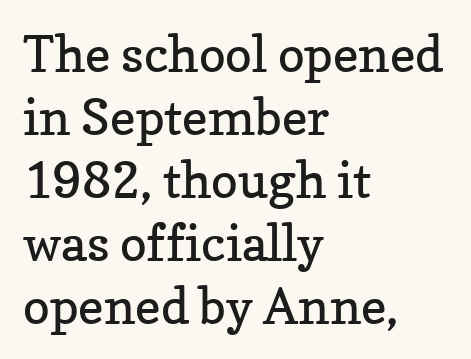
The image shows 50 px regular-weight serif type, upright; set left-aligned, normal line spacing (1.26x), normal letter spacing, not underlined; low stroke contrast and a medium x-height.
